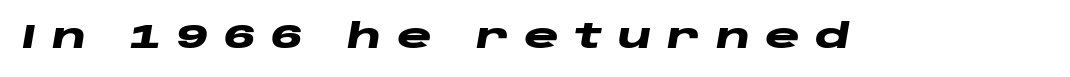
The image shows 33 px heavy, wide type, italic (leaning right); set unusually wide letter spacing (+0.46 em), not underlined; low stroke contrast and a large x-height.
